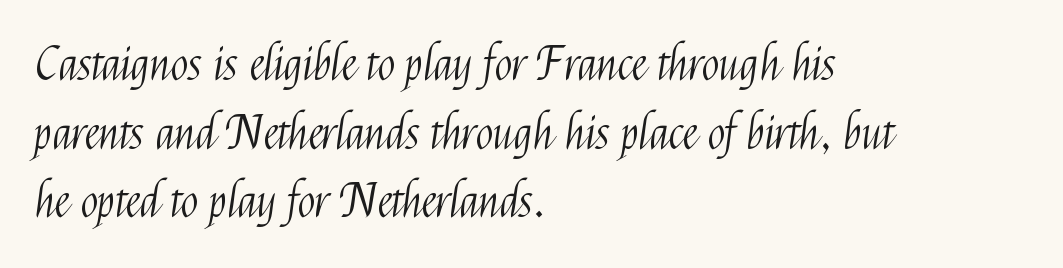
{"serif": "no", "bold": "no", "weight": "light", "width": "condensed", "stroke_contrast": "medium", "x_height": "medium", "monospaced": "no", "underline": "no", "align": "left", "line_spacing": "normal", "line_spacing_ratio": 1.49, "letter_spacing": "normal", "letter_spacing_em": 0.0, "glyph_px": 46}
